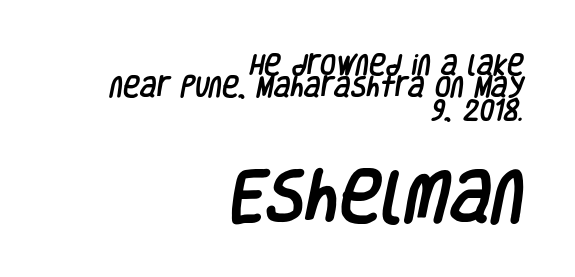
Q: Is the typeface a serif or a sans-serif typeface? A: Sans-serif.
Q: Is the text underlined? A: No.
Q: How is the paragraph aligned? A: Right-aligned.
Q: Is the spacing between letters normal or unusually wide? A: Normal.
Q: Is the spacing between lines tight, normal or loose? A: Tight.
Q: Which block of text is set in a larger size, the first (top) or the second (bottom)? A: The second (bottom) one.
Q: Width (condensed, normal, or wide)? A: Condensed.
Q: Stroke contrast? A: Low.
Q: x-height? A: Large.
Q: Monospaced? A: No.
